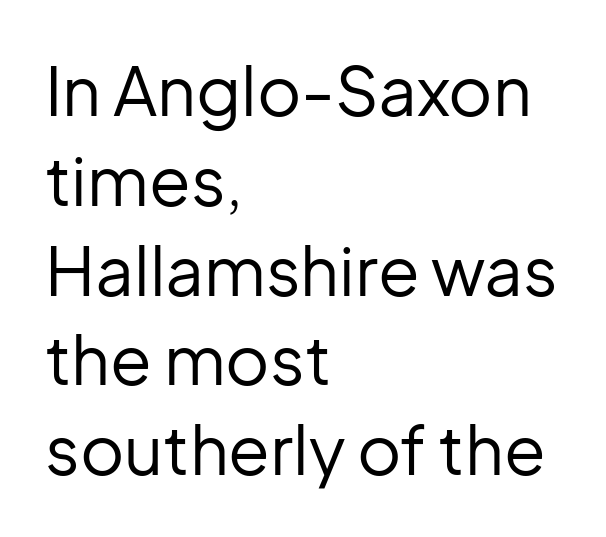
Is this a fixed-width face? No — the glyphs have proportional, varying widths. I'd call this a sans setting — the letters go barefoot. Standard letterfit; no display-style spreading of the glyphs. Unbolded letterforms with no extra heft.
